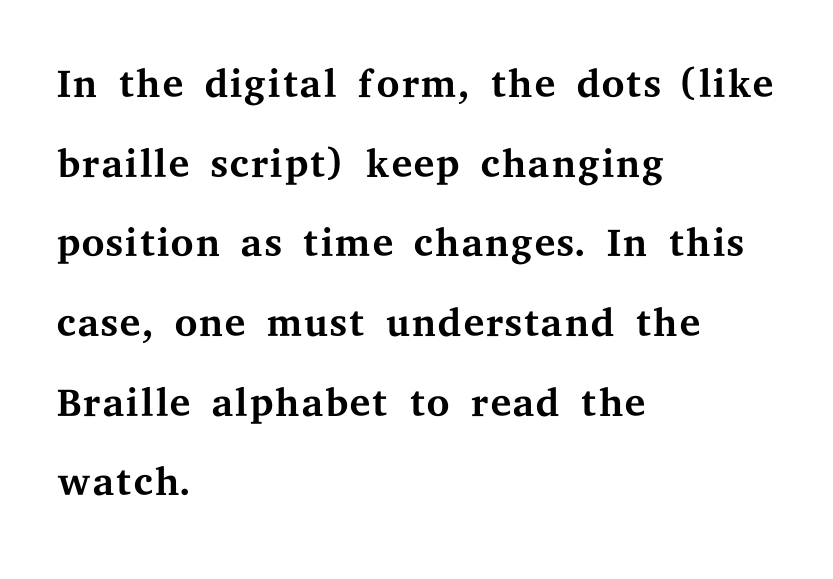
{"serif": "yes", "italic": "no", "bold": "no", "weight": "regular", "width": "wide", "stroke_contrast": "medium", "x_height": "medium", "monospaced": "no", "underline": "no", "align": "left", "line_spacing": "normal", "line_spacing_ratio": 1.35, "letter_spacing": "normal", "letter_spacing_em": 0.0, "glyph_px": 59}
